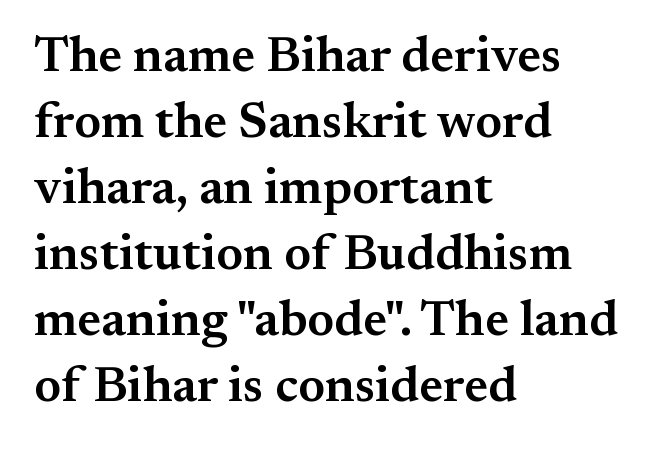
The image shows 50 px semibold serif type, upright; set left-aligned, normal line spacing (1.32x), normal letter spacing, not underlined; medium stroke contrast and a small x-height.
